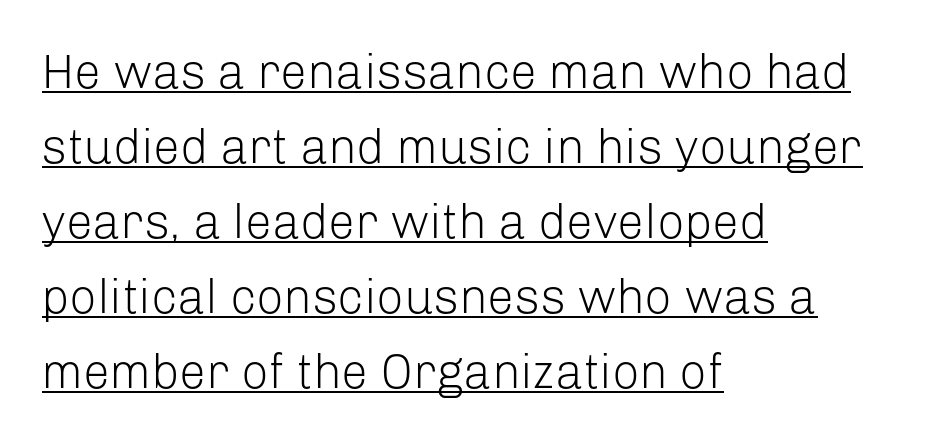
Q: Is the text bold? A: No.
Q: Is the text italic (slanted)? A: No, it is upright.
Q: Is the typeface a serif or a sans-serif typeface? A: Sans-serif.
Q: Is the text underlined? A: Yes.
Q: How is the paragraph aligned? A: Left-aligned.
Q: Is the spacing between letters normal or unusually wide? A: Normal.
Q: Is the spacing between lines tight, normal or loose? A: Normal.
Q: Width (condensed, normal, or wide)? A: Normal.
Q: Stroke contrast? A: Low.
Q: x-height? A: Medium.
Q: Monospaced? A: No.
